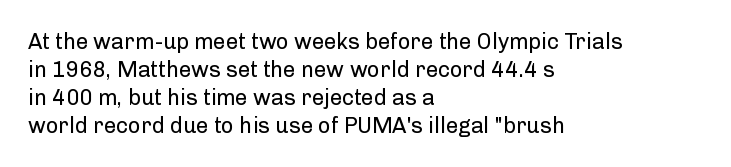
The image shows 22 px text type, upright; set left-aligned, normal line spacing (1.27x), normal letter spacing, not underlined.
